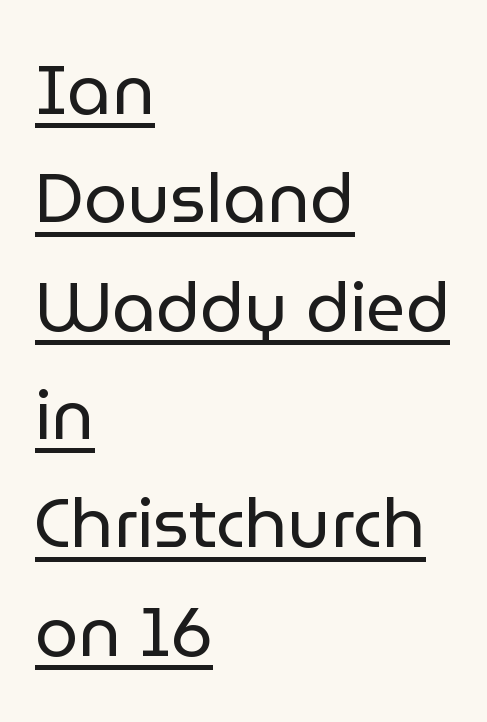
{"serif": "no", "italic": "no", "bold": "no", "weight": "regular", "width": "normal", "stroke_contrast": "low", "x_height": "medium", "monospaced": "no", "underline": "yes", "align": "left", "line_spacing": "normal", "line_spacing_ratio": 1.57, "letter_spacing": "normal", "letter_spacing_em": 0.0, "glyph_px": 69}
